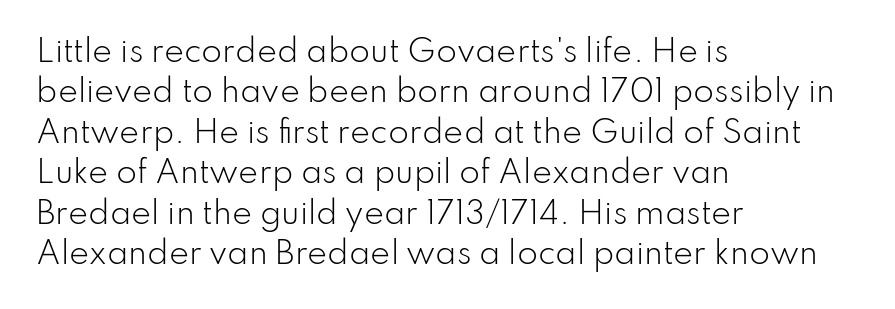
Which margin do the lines hug? The left one — the right edge is uneven. Looks like regular typesetting: each glyph gets only the width it needs. To sum up the face: it is a sans, with no serifs. Characters remain perfectly vertical along every line. Each stroke keeps to a modest, everyday thickness or less.
